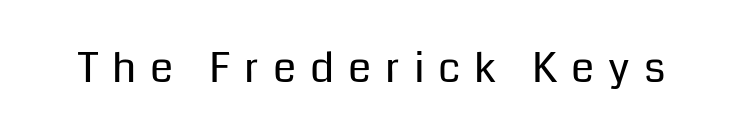
{"serif": "no", "italic": "no", "bold": "no", "weight": "regular", "width": "normal", "stroke_contrast": "low", "x_height": "medium", "monospaced": "no", "underline": "no", "letter_spacing": "wide", "letter_spacing_em": 0.33, "glyph_px": 42}
